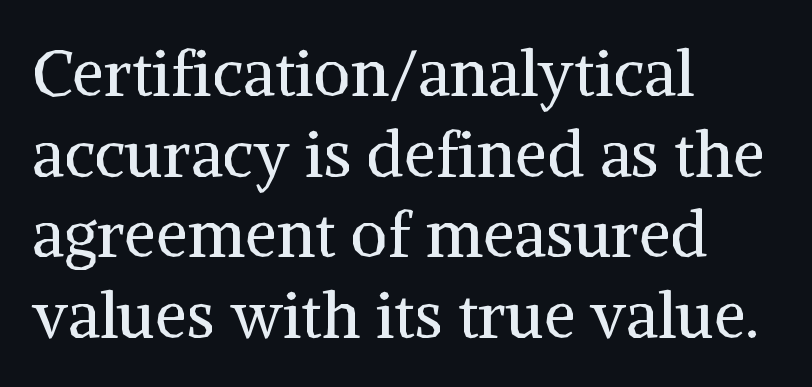
No extra ink here — the face is not bold. Every stem runs plumb, perpendicular to the baseline. In terms of letterform style, serifs are clearly present. These lines stack with their left ends in a neat column. Decoration check: the copy has no underline. Think of a printed novel: that variable character pitch is what you see here.
